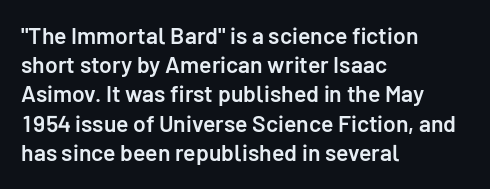
Q: Is the text bold? A: Semi-bold.
Q: Is the text italic (slanted)? A: No, it is upright.
Q: Is the text underlined? A: No.
Q: How is the paragraph aligned? A: Left-aligned.
Q: Is the spacing between letters normal or unusually wide? A: Normal.
Q: Is the spacing between lines tight, normal or loose? A: Normal.
